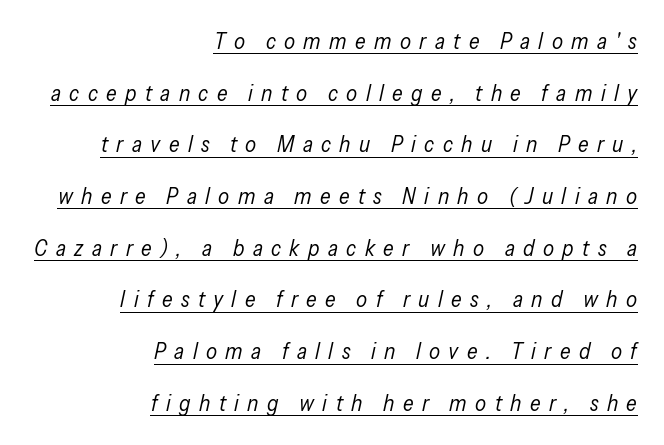
The image shows 22 px text type, italic (leaning right); set right-aligned, loose line spacing (2.35x), unusually wide letter spacing (+0.38 em), underlined.
